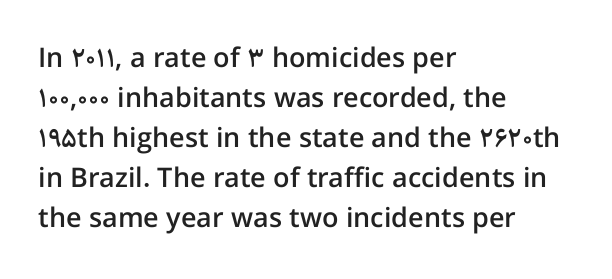
Type without underlining. The passage shown stacks its lines at a standard gap. This rendering uses left alignment, leaving the right contour irregular. Here the glyphs are tracked normally, forming tight word shapes.
